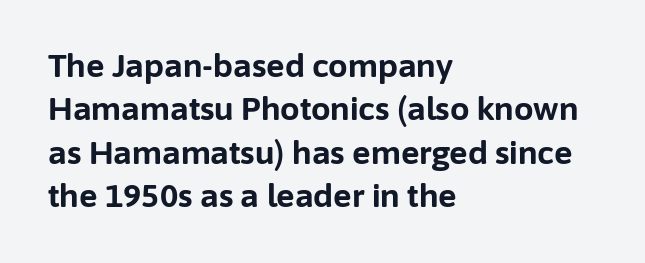
{"serif": "no", "italic": "no", "bold": "yes", "weight": "bold", "width": "normal", "stroke_contrast": "low", "x_height": "medium", "monospaced": "no", "underline": "no", "align": "left", "line_spacing": "normal", "line_spacing_ratio": 1.4, "letter_spacing": "normal", "letter_spacing_em": 0.0, "glyph_px": 31}
